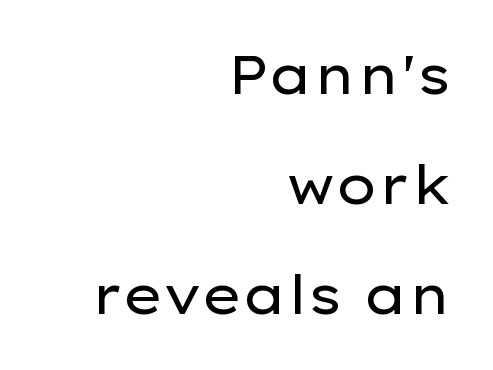
The passage shown is not bold in any degree. Is the block centered? No — it sits flush against the right margin. Ascenders rise straight up at ninety degrees. Serifs: no, the terminals of the letterforms are clean. Varying glyph widths throughout — classic text-font behaviour.
